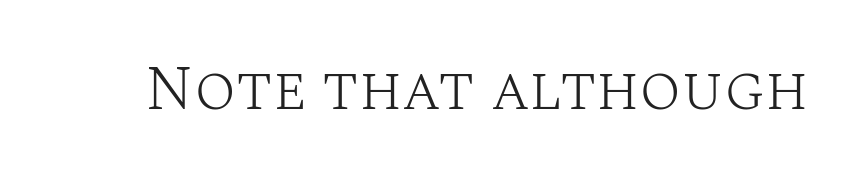
Weight: regular or lighter. The letters advance in unequal steps, a hallmark of proportional type. This is the regular roman posture of the typeface. This rendering leaves character spacing at its baseline value. Classification — serif. Each row of text sits above clean, open space.
